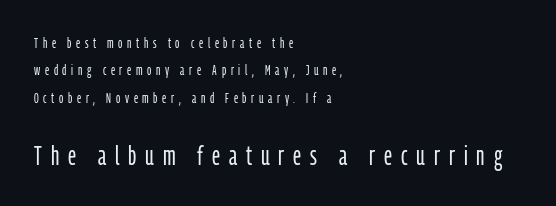
Q: Is the text bold? A: No.
Q: Is the text italic (slanted)? A: No, it is upright.
Q: Is the text underlined? A: No.
Q: How is the paragraph aligned? A: Left-aligned.
Q: Is the spacing between letters normal or unusually wide? A: Unusually wide.
Q: Is the spacing between lines tight, normal or loose? A: Loose.
Q: Which block of text is set in a larger size, the first (top) or the second (bottom)? A: The second (bottom) one.
